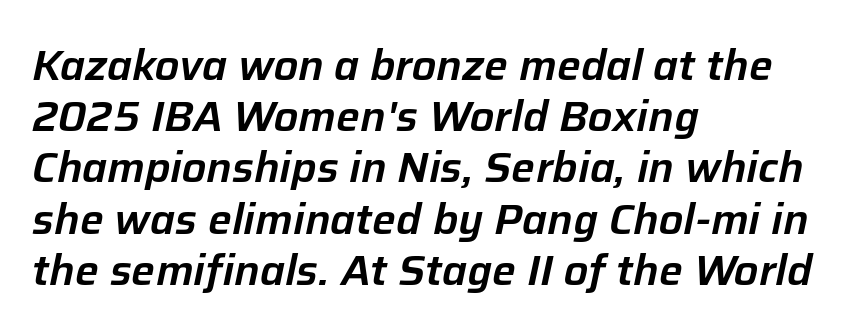
Q: Is the text italic (slanted)? A: Yes, it leans right by about 12 degrees.
Q: Is the text underlined? A: No.
Q: How is the paragraph aligned? A: Left-aligned.
Q: Is the spacing between letters normal or unusually wide? A: Normal.
Q: Width (condensed, normal, or wide)? A: Normal.
Q: Stroke contrast? A: Low.
Q: x-height? A: Medium.
Q: Monospaced? A: No.
